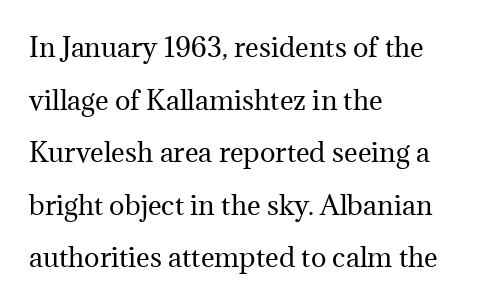
The image shows 26 px text type, upright; set left-aligned, loose line spacing (2.02x), normal letter spacing, not underlined.
